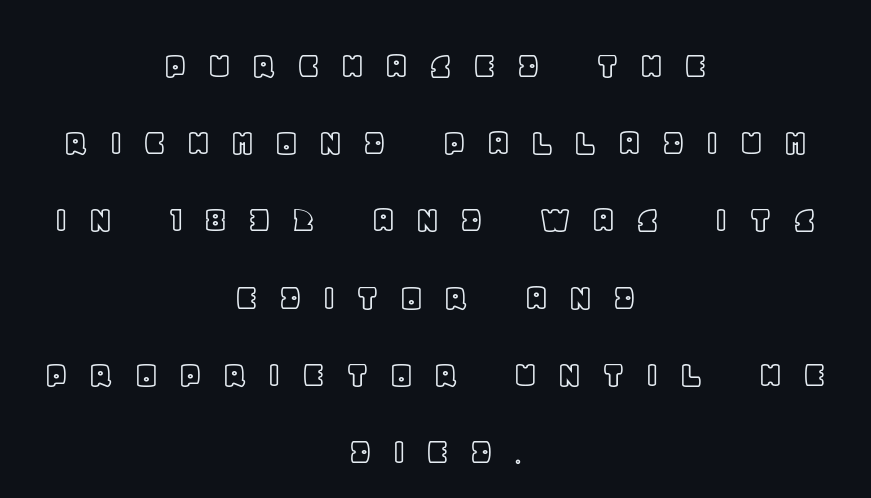
Every character sits straight up, as roman type does. Underline: absent. The designer dialed line spacing up above the default. Spacing between characters has been opened up far beyond the box default. This sample has the flowing, uneven cadence of proportional lettering.
